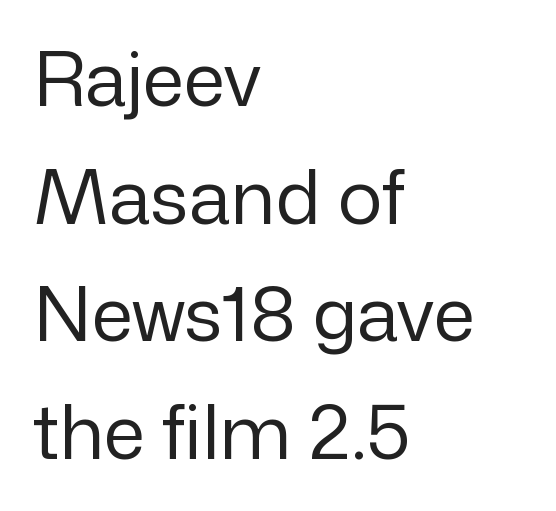
{"serif": "no", "italic": "no", "bold": "no", "weight": "regular", "width": "normal", "stroke_contrast": "low", "x_height": "medium", "monospaced": "no", "underline": "no", "align": "left", "line_spacing": "normal", "line_spacing_ratio": 1.57, "letter_spacing": "normal", "letter_spacing_em": 0.0, "glyph_px": 75}
